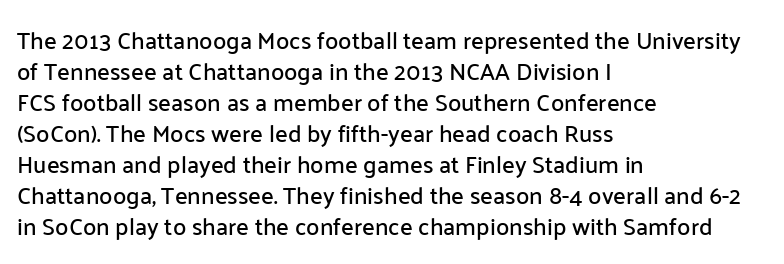
{"italic": "no", "underline": "no", "align": "left", "line_spacing": "normal", "line_spacing_ratio": 1.29, "letter_spacing": "normal", "letter_spacing_em": 0.0, "glyph_px": 24}
